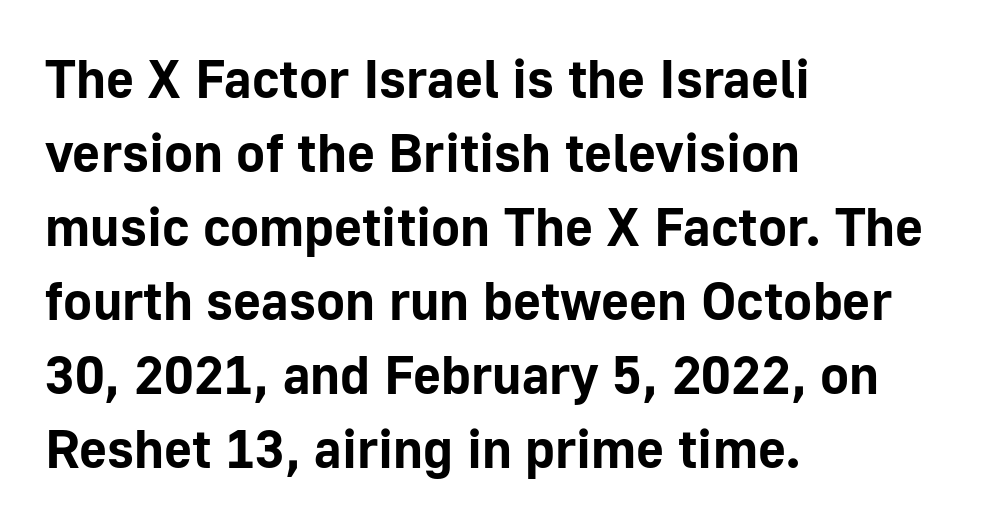
Q: Is the text bold? A: Yes.
Q: Is the text italic (slanted)? A: No, it is upright.
Q: Is the typeface a serif or a sans-serif typeface? A: Sans-serif.
Q: Is the text underlined? A: No.
Q: How is the paragraph aligned? A: Left-aligned.
Q: Is the spacing between letters normal or unusually wide? A: Normal.
Q: Is the spacing between lines tight, normal or loose? A: Normal.
Q: Width (condensed, normal, or wide)? A: Normal.
Q: Stroke contrast? A: Low.
Q: x-height? A: Medium.
Q: Monospaced? A: No.
